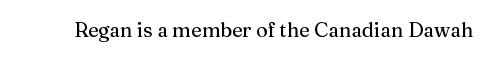
The image shows 20 px text type, upright; set normal letter spacing, not underlined.
